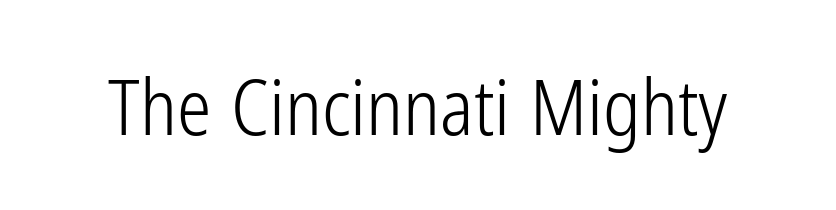
Q: Is the text bold? A: No.
Q: Is the text italic (slanted)? A: No, it is upright.
Q: Is the typeface a serif or a sans-serif typeface? A: Sans-serif.
Q: Is the text underlined? A: No.
Q: Is the spacing between letters normal or unusually wide? A: Normal.
Q: Width (condensed, normal, or wide)? A: Condensed.
Q: Stroke contrast? A: Low.
Q: x-height? A: Medium.
Q: Monospaced? A: No.
